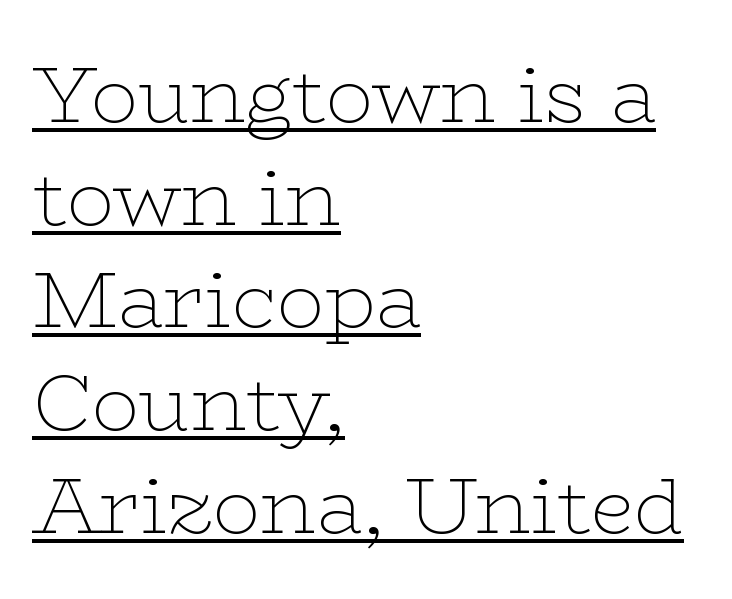
Q: Is the text bold? A: No.
Q: Is the text italic (slanted)? A: No, it is upright.
Q: Is the typeface a serif or a sans-serif typeface? A: Serif.
Q: Is the text underlined? A: Yes.
Q: How is the paragraph aligned? A: Left-aligned.
Q: Is the spacing between letters normal or unusually wide? A: Normal.
Q: Is the spacing between lines tight, normal or loose? A: Normal.
Q: Width (condensed, normal, or wide)? A: Wide.
Q: Stroke contrast? A: Low.
Q: x-height? A: Medium.
Q: Monospaced? A: No.
